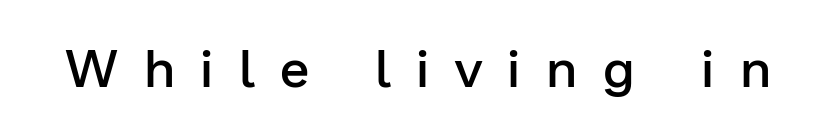
{"serif": "no", "italic": "no", "bold": "semi", "weight": "semibold", "width": "normal", "stroke_contrast": "low", "x_height": "medium", "monospaced": "no", "underline": "no", "letter_spacing": "wide", "letter_spacing_em": 0.48, "glyph_px": 53}
